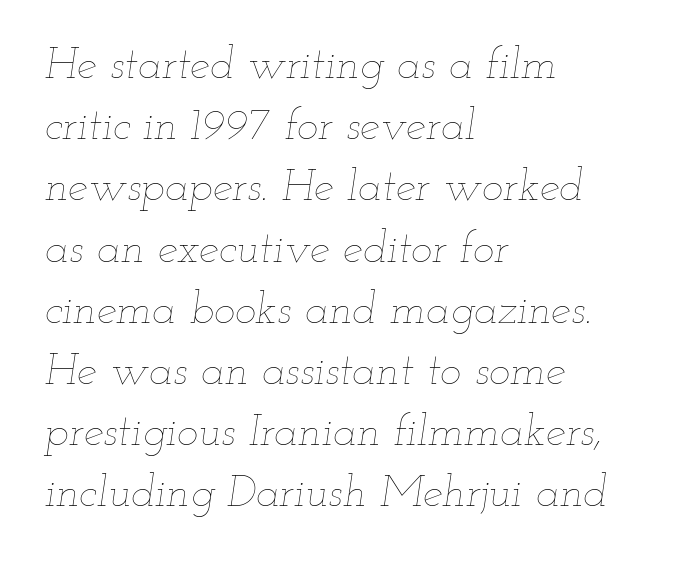
Check the space under the baseline: it is left empty. The vertical gap from one line to the next is medium. If you drew a line through each stem, it would be angled. Is this a fixed-width face? No — the glyphs have proportional, varying widths. The characters are drawn with everyday or finer stroke widths. Default kerning and tracking; the words read as compact shapes.
